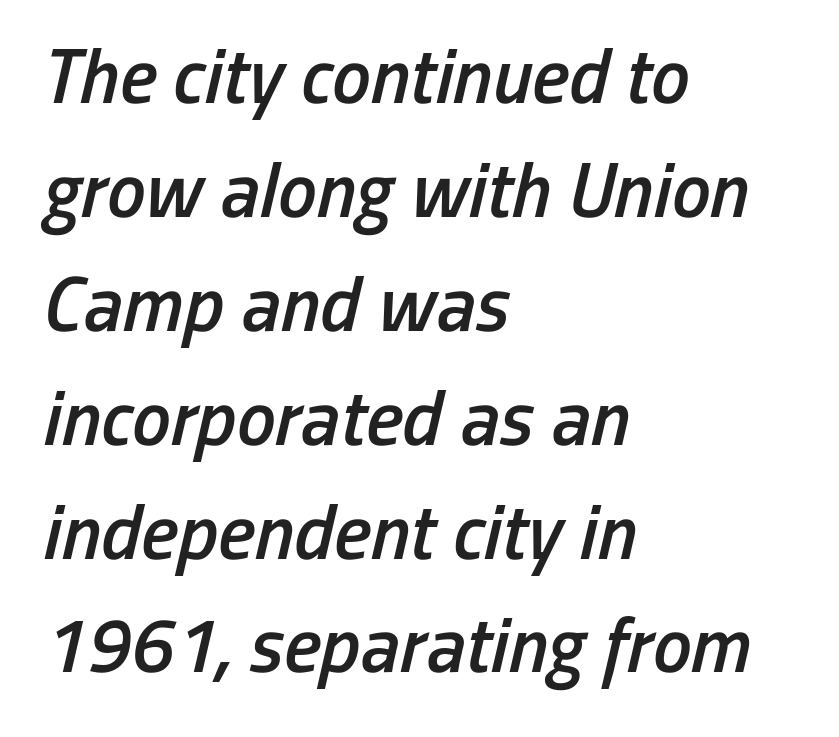
The image shows 78 px semibold, condensed type, italic (leaning right); set left-aligned, normal line spacing (1.46x), normal letter spacing, not underlined; low stroke contrast and a medium x-height.
